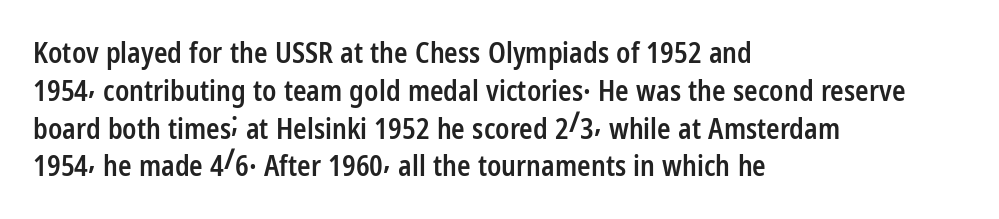
The image shows 28 px semibold, condensed sans-serif type, upright; set left-aligned, normal line spacing (1.35x), normal letter spacing, not underlined; low stroke contrast and a medium x-height.
